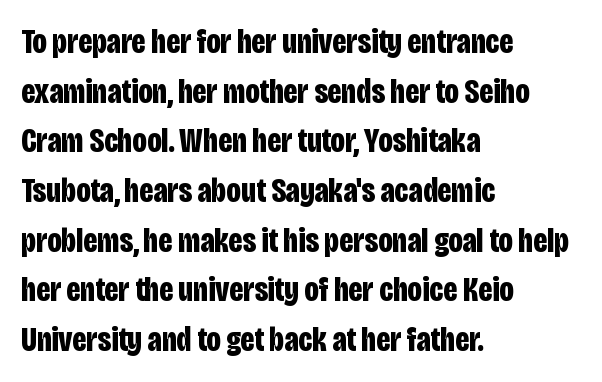
{"serif": "no", "italic": "no", "bold": "yes", "weight": "bold", "width": "condensed", "stroke_contrast": "low", "x_height": "large", "monospaced": "no", "underline": "no", "align": "left", "line_spacing": "normal", "line_spacing_ratio": 1.46, "letter_spacing": "normal", "letter_spacing_em": 0.0, "glyph_px": 34}
